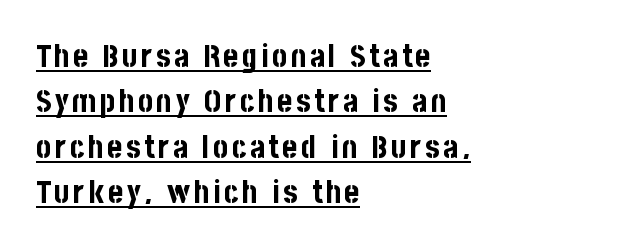
Q: Is the text bold? A: Yes.
Q: Is the text italic (slanted)? A: No, it is upright.
Q: Is the typeface a serif or a sans-serif typeface? A: Sans-serif.
Q: Is the text underlined? A: Yes.
Q: How is the paragraph aligned? A: Left-aligned.
Q: Is the spacing between lines tight, normal or loose? A: Normal.
Q: Width (condensed, normal, or wide)? A: Condensed.
Q: Stroke contrast? A: Low.
Q: x-height? A: Large.
Q: Monospaced? A: No.
